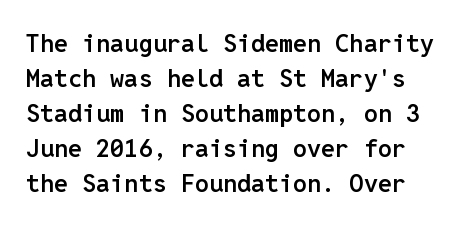
The image shows 25 px text type, upright; set normal line spacing (1.4x), normal letter spacing, not underlined.
